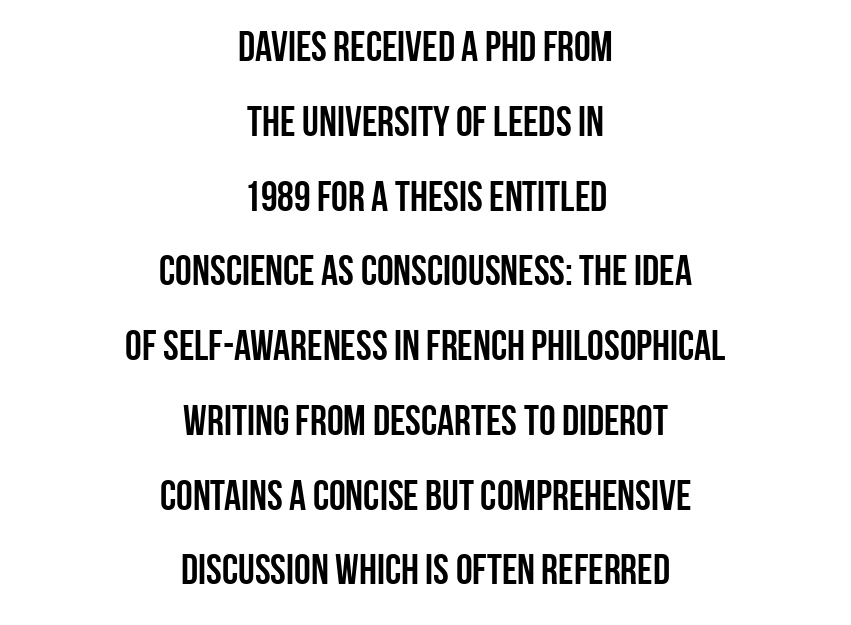
The image shows 42 px semibold, condensed sans-serif type, upright; set centered, line spacing 1.78x, normal letter spacing, not underlined; low stroke contrast and a large x-height.
